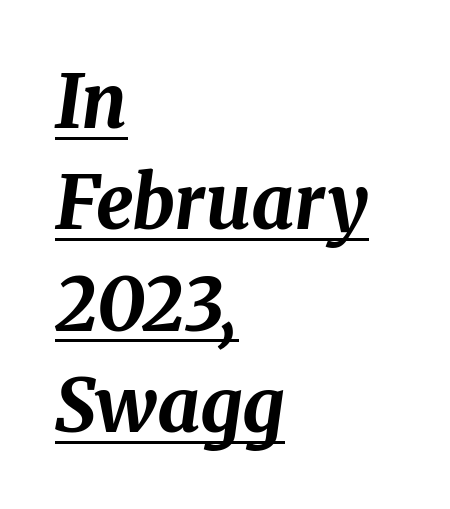
Varying glyph widths throughout — classic text-font behaviour. Underlining? Definitely there. Its strokes are broad and dark, the hallmark of bold type. Baseline-to-baseline distance is the conventional proportion of letter height.
